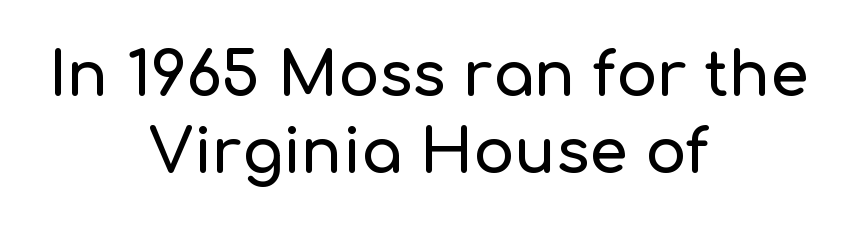
{"serif": "no", "italic": "no", "width": "normal", "stroke_contrast": "low", "x_height": "medium", "monospaced": "no", "underline": "no", "align": "center", "line_spacing": "normal", "line_spacing_ratio": 1.27, "letter_spacing": "normal", "letter_spacing_em": 0.0, "glyph_px": 61}
